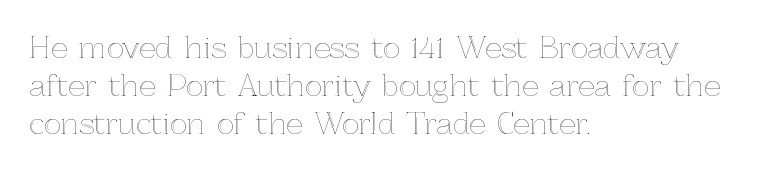
How would I describe the line gaps? Plain and ordinary. Bare-footed words on every line. Unlike italic type, these characters show no tilt at all. Short and long lines alike share a common starting point at left.
